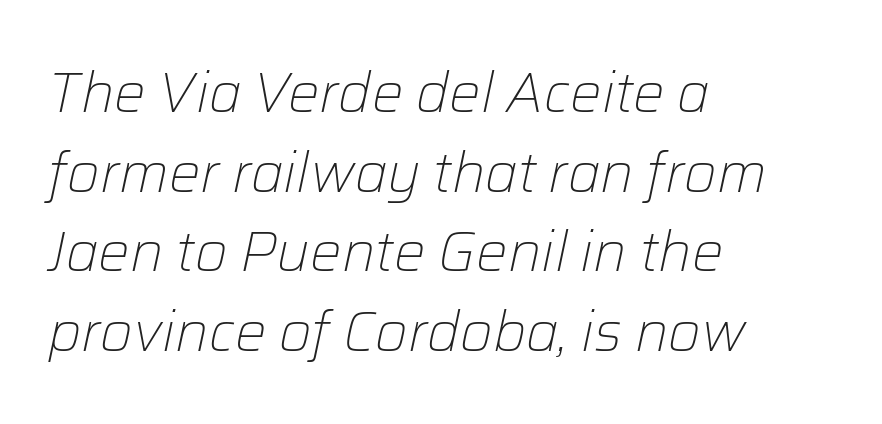
Q: Is the text bold? A: No.
Q: Is the text italic (slanted)? A: Yes, it leans right by about 12 degrees.
Q: Is the text underlined? A: No.
Q: How is the paragraph aligned? A: Left-aligned.
Q: Is the spacing between letters normal or unusually wide? A: Normal.
Q: Is the spacing between lines tight, normal or loose? A: Normal.
Q: Width (condensed, normal, or wide)? A: Normal.
Q: Stroke contrast? A: Low.
Q: x-height? A: Medium.
Q: Monospaced? A: No.
